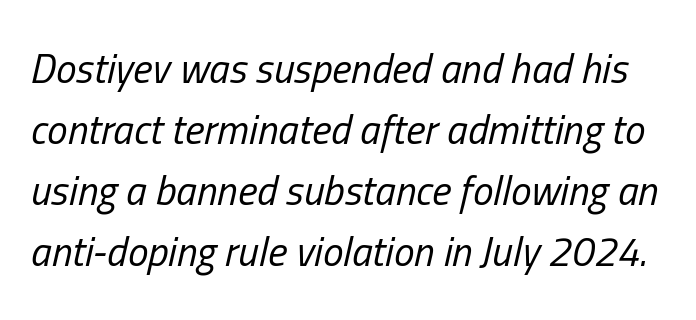
{"italic": "yes", "lean": "right", "slant_degrees": 13, "bold": "no", "weight": "regular", "width": "condensed", "stroke_contrast": "low", "x_height": "medium", "monospaced": "no", "underline": "no", "line_spacing": "normal", "line_spacing_ratio": 1.49, "letter_spacing": "normal", "letter_spacing_em": 0.0, "glyph_px": 41}
